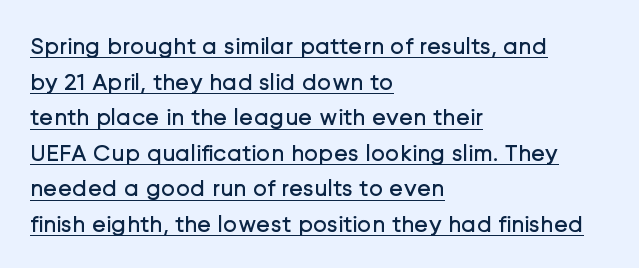
{"italic": "no", "bold": "no", "underline": "yes", "align": "left", "line_spacing": "normal", "line_spacing_ratio": 1.48, "letter_spacing": "normal", "letter_spacing_em": 0.0, "glyph_px": 24}
